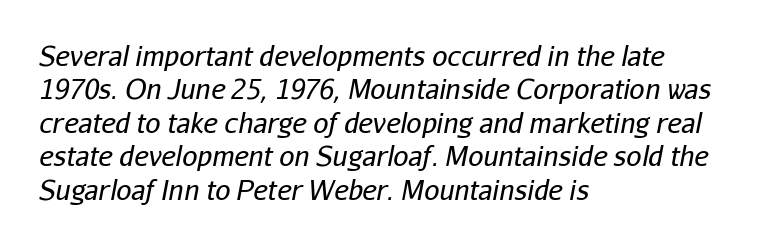
{"italic": "yes", "lean": "right", "slant_degrees": 11, "bold": "no", "underline": "no", "align": "left", "line_spacing_ratio": 1.24, "letter_spacing": "normal", "letter_spacing_em": 0.0, "glyph_px": 27}
